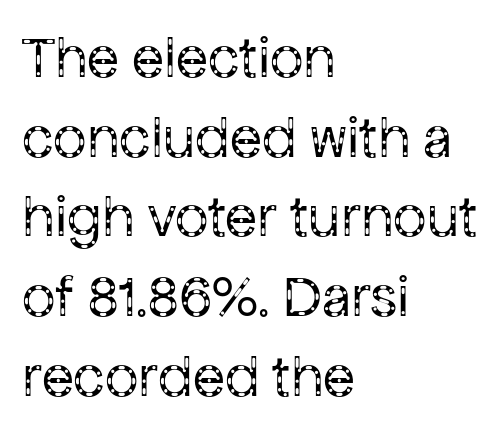
The image shows 59 px regular-weight sans-serif type, upright; set left-aligned, normal line spacing (1.35x), normal letter spacing, not underlined; low stroke contrast and a medium x-height.
